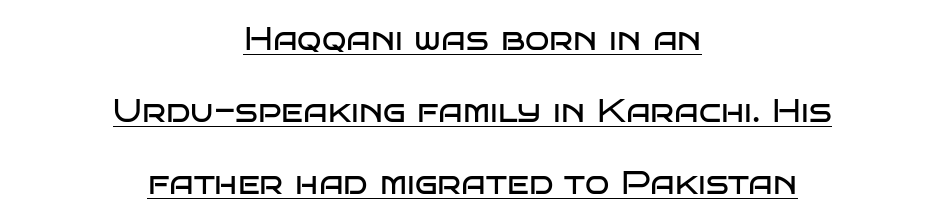
The image shows 32 px regular-weight, wide sans-serif type, upright; set centered, loose line spacing (2.25x), normal letter spacing, underlined; low stroke contrast and a large x-height.
